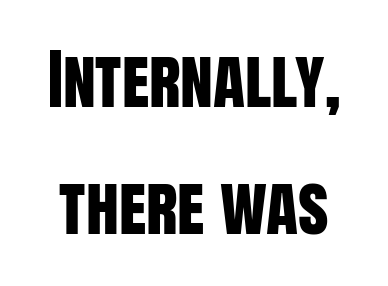
The line texture is even and compact thanks to regular tracking. Note: no serifs on the glyphs. A typesetter would call this proportional, since set widths differ per character. Vertically, the passage feels expansive, rows floating well apart.
